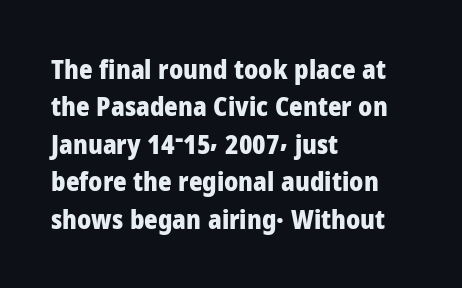
When letters stand straight like this, we call the style roman or upright. A clean baseline with only descenders dipping below it. Horizontally, the lines are justified to the leading edge only. Is there much room between lines? A standard amount, neither cramped nor airy.
